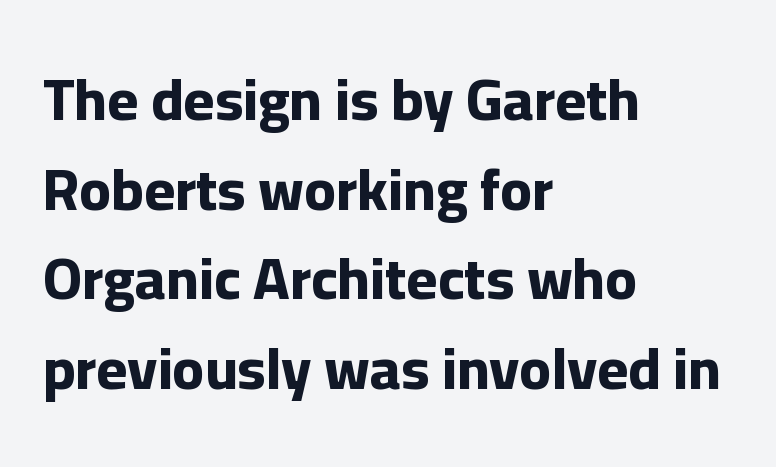
Q: Is the text bold? A: Yes.
Q: Is the text italic (slanted)? A: No, it is upright.
Q: Is the typeface a serif or a sans-serif typeface? A: Sans-serif.
Q: Is the text underlined? A: No.
Q: How is the paragraph aligned? A: Left-aligned.
Q: Is the spacing between letters normal or unusually wide? A: Normal.
Q: Is the spacing between lines tight, normal or loose? A: Normal.
Q: Width (condensed, normal, or wide)? A: Normal.
Q: Stroke contrast? A: Low.
Q: x-height? A: Medium.
Q: Monospaced? A: No.
